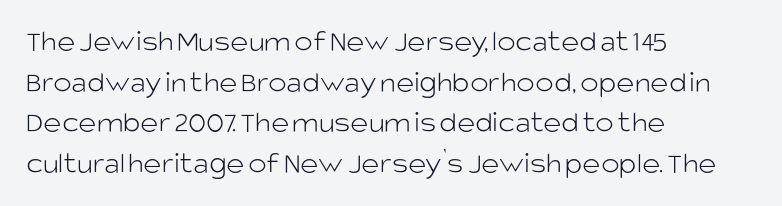
Only glyphs here, with clear space below each row. Vertical spacing — default. Looks like regular typesetting: each glyph gets only the width it needs. Heft: none added — not bold. Line beginnings align vertically; line endings do not.
